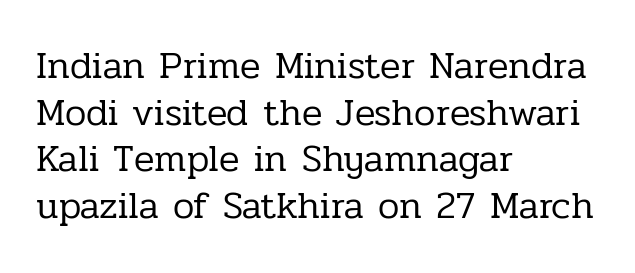
Q: Is the text bold? A: No.
Q: Is the text italic (slanted)? A: No, it is upright.
Q: Is the typeface a serif or a sans-serif typeface? A: Serif.
Q: Is the text underlined? A: No.
Q: How is the paragraph aligned? A: Left-aligned.
Q: Is the spacing between letters normal or unusually wide? A: Normal.
Q: Width (condensed, normal, or wide)? A: Normal.
Q: Stroke contrast? A: Low.
Q: x-height? A: Medium.
Q: Monospaced? A: No.
